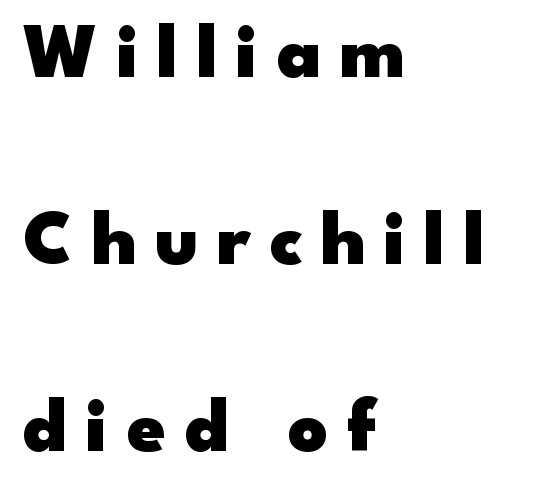
Q: Is the text bold? A: Yes.
Q: Is the text italic (slanted)? A: No, it is upright.
Q: Is the typeface a serif or a sans-serif typeface? A: Sans-serif.
Q: Is the text underlined? A: No.
Q: How is the paragraph aligned? A: Left-aligned.
Q: Is the spacing between letters normal or unusually wide? A: Unusually wide.
Q: Is the spacing between lines tight, normal or loose? A: Loose.
Q: Width (condensed, normal, or wide)? A: Wide.
Q: Stroke contrast? A: Low.
Q: x-height? A: Small.
Q: Monospaced? A: No.
